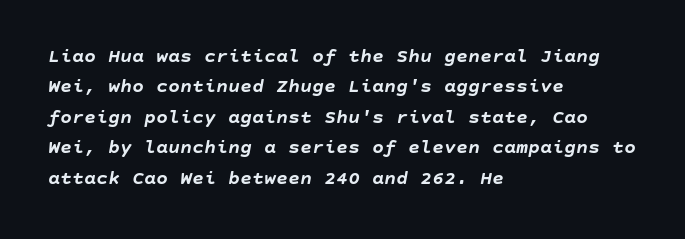
{"italic": "yes", "lean": "right", "slant_degrees": 10, "bold": "yes", "underline": "no", "align": "left", "line_spacing": "normal", "line_spacing_ratio": 1.52, "letter_spacing": "normal", "letter_spacing_em": 0.0, "glyph_px": 20}
